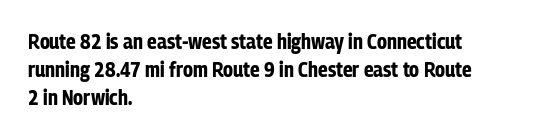
Q: Is the text bold? A: Yes.
Q: Is the text italic (slanted)? A: No, it is upright.
Q: Is the text underlined? A: No.
Q: How is the paragraph aligned? A: Left-aligned.
Q: Is the spacing between letters normal or unusually wide? A: Normal.
Q: Is the spacing between lines tight, normal or loose? A: Normal.
